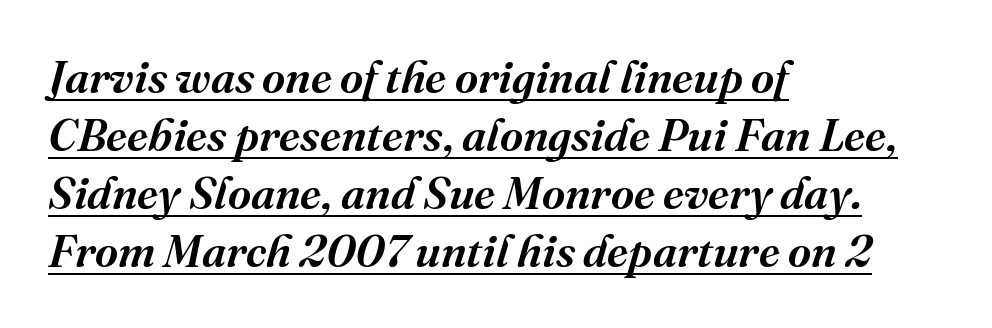
Serif or sans? Serif — the stroke terminals have little feet. Is the letter spacing exaggerated? No — it looks like the ordinary default. Spacing verdict: proportional, widths tailored to each character. A semibold gives these letters moderate extra thickness, short of bold.
